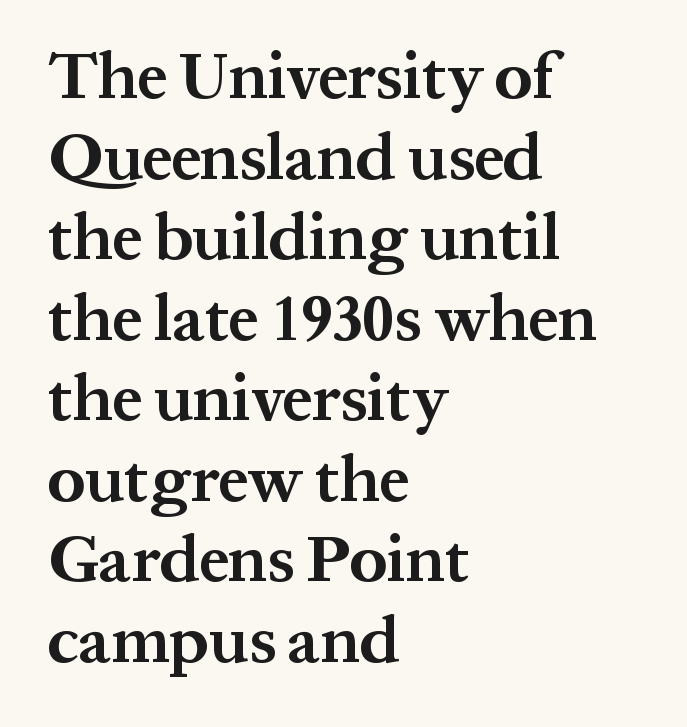
The rendering keeps characters at their native spacing. Each row of text sits above clean, open space. Old-style or modern, the face here clearly has serifs. Style check: upright. The ragged edge is on the right, which tells us the setting is flush left. Each letter keeps its own natural width here, so spacing adapts to shape.
